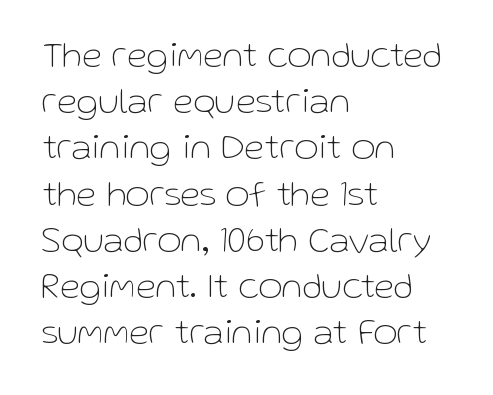
{"serif": "no", "italic": "no", "bold": "no", "weight": "thin", "width": "normal", "stroke_contrast": "low", "x_height": "medium", "monospaced": "no", "underline": "no", "align": "left", "line_spacing": "normal", "line_spacing_ratio": 1.25, "letter_spacing": "normal", "letter_spacing_em": 0.0, "glyph_px": 37}
